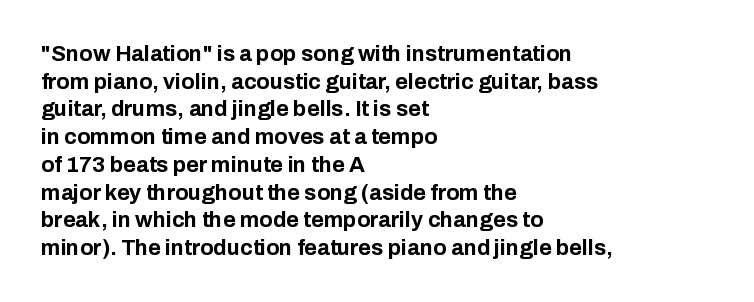
Q: Is the text bold? A: Yes.
Q: Is the text italic (slanted)? A: No, it is upright.
Q: Is the text underlined? A: No.
Q: How is the paragraph aligned? A: Left-aligned.
Q: Is the spacing between letters normal or unusually wide? A: Normal.
Q: Is the spacing between lines tight, normal or loose? A: Normal.
